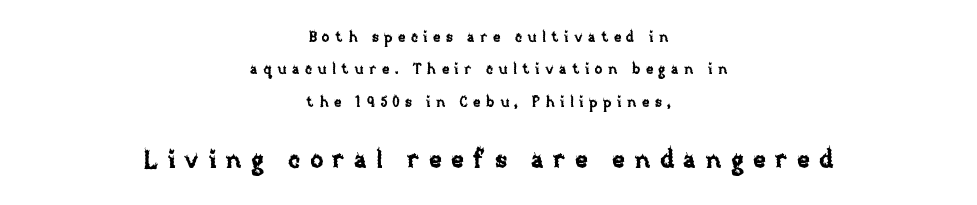
Plain, unruled lines of type. Is there any slant? The stems are plumb. Does the copy run flush right? No — it is centered line by line. Observe the wide spacing: letters keep a clear distance from each other. Successive baselines arrive slowly, with a big drop between each.
